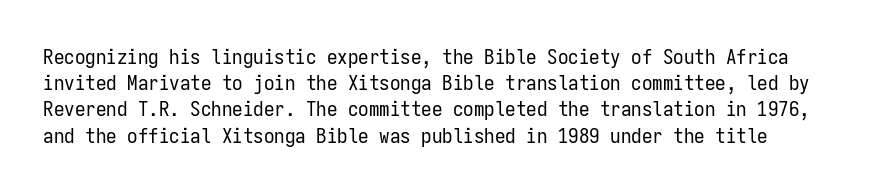
{"italic": "no", "bold": "no", "underline": "no", "line_spacing": "normal", "line_spacing_ratio": 1.25, "letter_spacing": "normal", "letter_spacing_em": 0.0, "glyph_px": 21}
